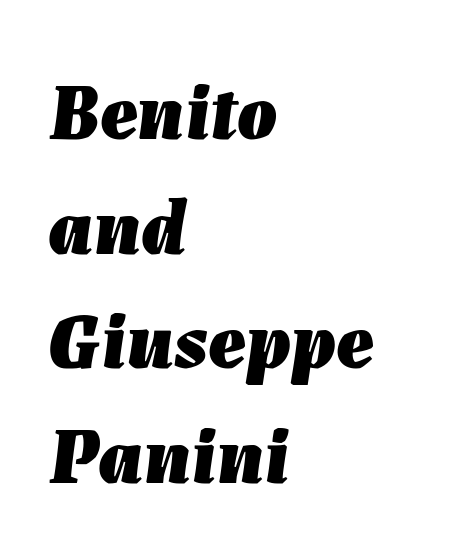
Q: Is the text bold? A: Yes.
Q: Is the text italic (slanted)? A: Yes, it leans right by about 7 degrees.
Q: Is the text underlined? A: No.
Q: How is the paragraph aligned? A: Left-aligned.
Q: Is the spacing between letters normal or unusually wide? A: Normal.
Q: Is the spacing between lines tight, normal or loose? A: Normal.
Q: Width (condensed, normal, or wide)? A: Normal.
Q: Stroke contrast? A: Low.
Q: x-height? A: Medium.
Q: Monospaced? A: No.
